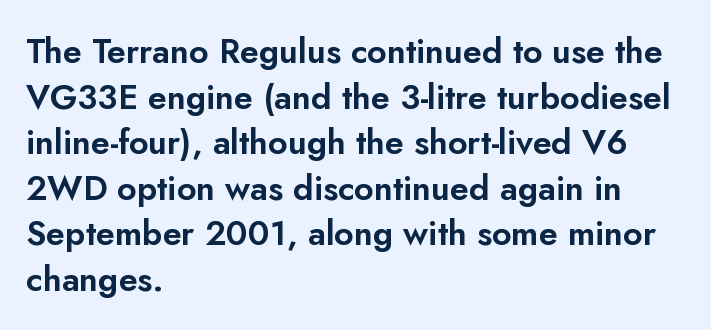
The image shows 34 px sans-serif type, upright; set left-aligned, normal line spacing (1.34x), normal letter spacing, not underlined; low stroke contrast and a small x-height.
